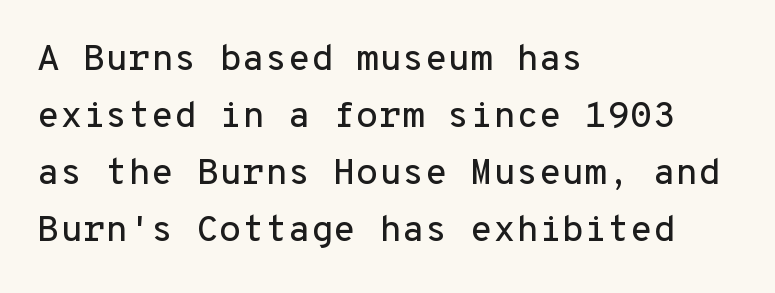
Students, note that the glyphs here touch the page at normal intervals. Is the block centered? No — it sits flush against the left margin. The zone under the glyphs is completely vacant. The letters march in equal steps, a hallmark of fixed-pitch type.
